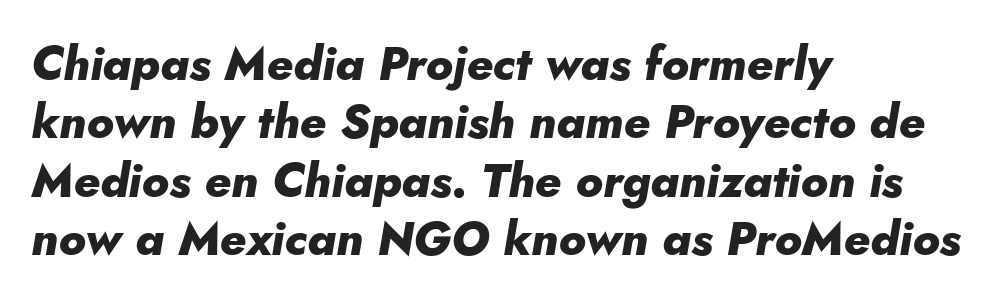
{"italic": "yes", "lean": "right", "slant_degrees": 10, "bold": "yes", "weight": "heavy", "width": "normal", "stroke_contrast": "low", "x_height": "small", "monospaced": "no", "underline": "no", "align": "left", "line_spacing_ratio": 1.24, "letter_spacing": "normal", "letter_spacing_em": 0.0, "glyph_px": 47}
